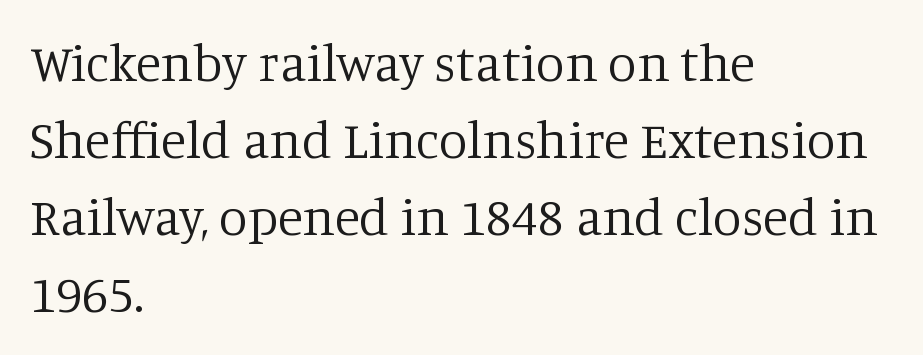
The rendering shows small feet on the letterforms — a serif design. Quick note: underline off. A normal amount of white space separates one row of letters from the next. Letter spacing: default. Rendered with straight, roman letterforms.
